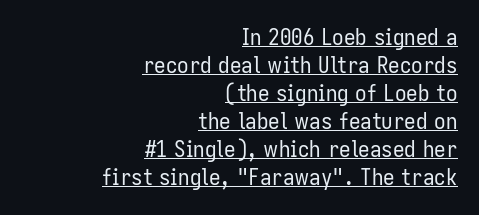
Nobody touched the tracking dial on this one. Rendered with straight, roman letterforms. In CSS terms this would be text-align: right. A typographer would call this underscored text.
